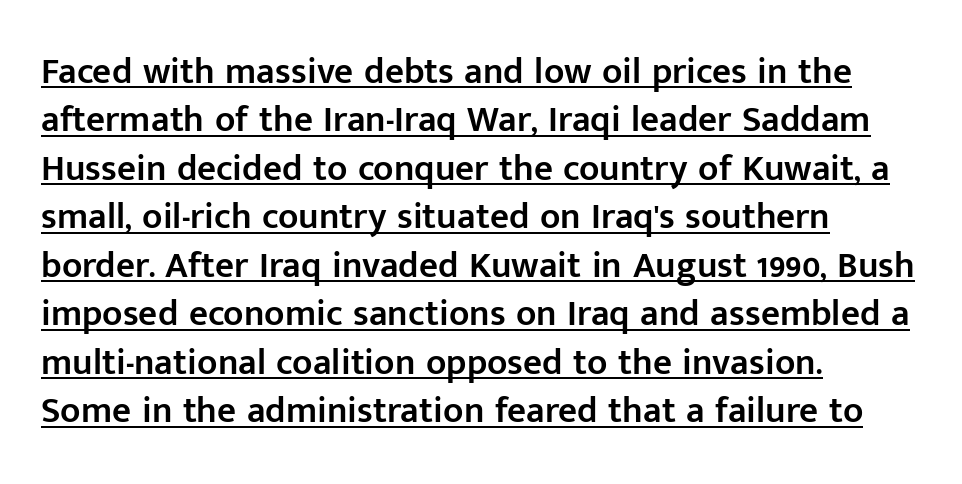
Look at the stroke-to-counter ratio: somewhat heavy, a semibold. The passage shown is underscored from start to finish. Interline gaps are of average width in this sample. Does the type have serifs? No, each stem ends abruptly.
